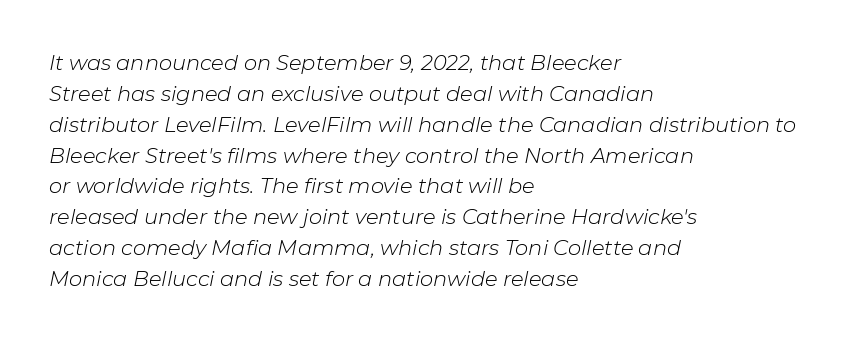
Q: Is the text bold? A: No.
Q: Is the text italic (slanted)? A: Yes, it leans right by about 11 degrees.
Q: Is the text underlined? A: No.
Q: How is the paragraph aligned? A: Left-aligned.
Q: Is the spacing between letters normal or unusually wide? A: Normal.
Q: Is the spacing between lines tight, normal or loose? A: Normal.
